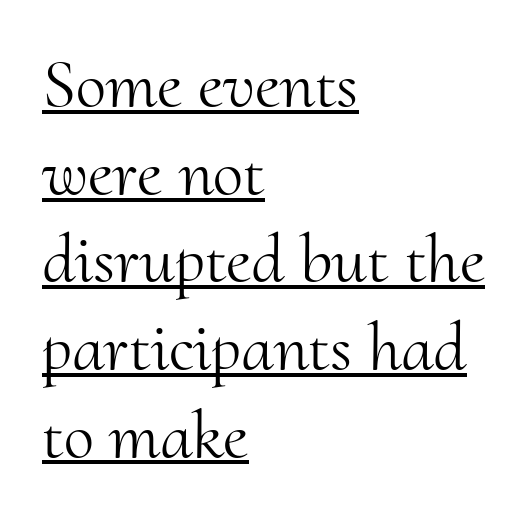
{"serif": "yes", "italic": "no", "bold": "no", "weight": "light", "width": "normal", "stroke_contrast": "medium", "x_height": "small", "monospaced": "no", "underline": "yes", "align": "left", "line_spacing": "normal", "line_spacing_ratio": 1.27, "letter_spacing": "normal", "letter_spacing_em": 0.0, "glyph_px": 69}
